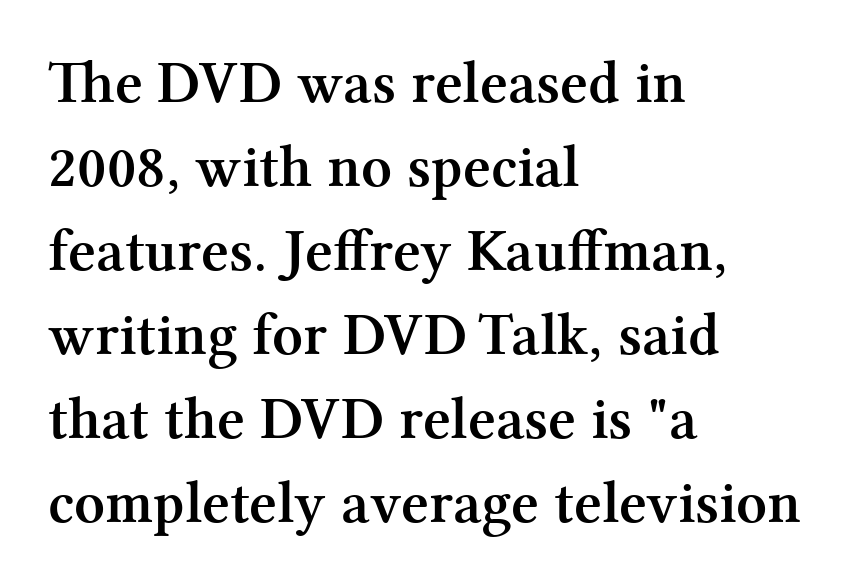
Q: Is the text bold? A: Yes.
Q: Is the text italic (slanted)? A: No, it is upright.
Q: Is the typeface a serif or a sans-serif typeface? A: Serif.
Q: Is the text underlined? A: No.
Q: How is the paragraph aligned? A: Left-aligned.
Q: Is the spacing between letters normal or unusually wide? A: Normal.
Q: Is the spacing between lines tight, normal or loose? A: Normal.
Q: Width (condensed, normal, or wide)? A: Normal.
Q: Stroke contrast? A: Medium.
Q: x-height? A: Medium.
Q: Monospaced? A: No.
